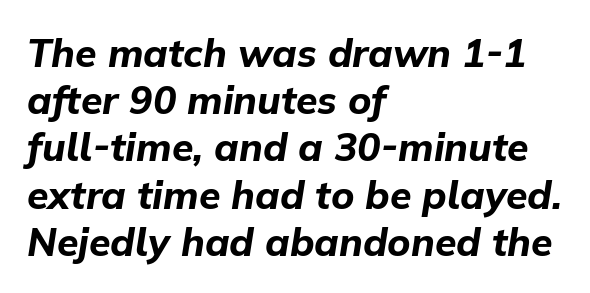
{"italic": "yes", "lean": "right", "slant_degrees": 9, "bold": "yes", "weight": "bold", "width": "normal", "stroke_contrast": "low", "x_height": "medium", "monospaced": "no", "underline": "no", "align": "left", "line_spacing_ratio": 1.21, "letter_spacing": "normal", "letter_spacing_em": 0.0, "glyph_px": 39}
